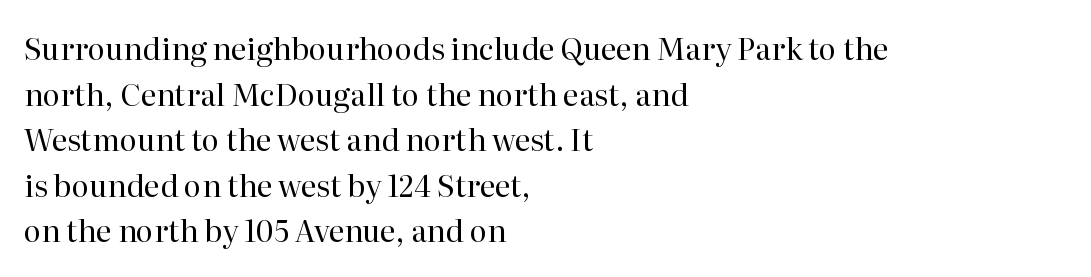
The image shows 30 px regular-weight serif type, upright; set left-aligned, normal line spacing (1.52x), normal letter spacing, not underlined; high stroke contrast and a medium x-height.
